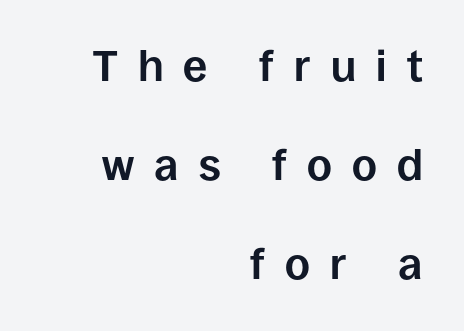
Quick note: underline off. Rendered with straight, roman letterforms. Emphasis by weight is at full strength: bold. Here the glyphs are tracked loosely, breaking word shapes into spaced letters. Classification — sans serif. Notice the wide empty band between every row — that's loose leading.
